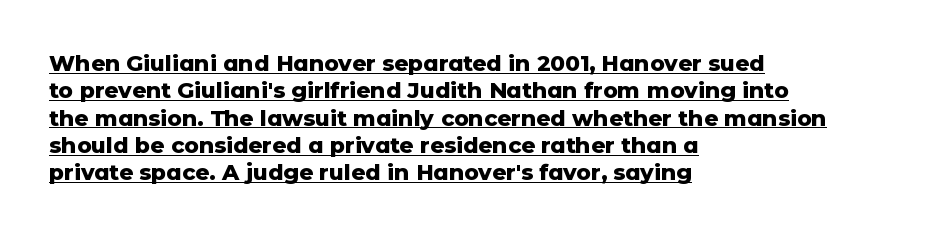
Q: Is the text bold? A: Yes.
Q: Is the text italic (slanted)? A: No, it is upright.
Q: Is the text underlined? A: Yes.
Q: How is the paragraph aligned? A: Left-aligned.
Q: Is the spacing between letters normal or unusually wide? A: Normal.
